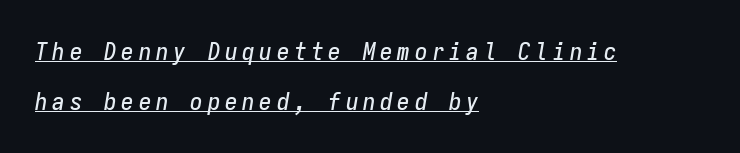
Like a heading marked for emphasis, these lines bear an underscore. The rag falls on the right side of this text block. Students, observe: this is what heavily led, spacious text looks like. Emphasis-style slanted type is in use.
